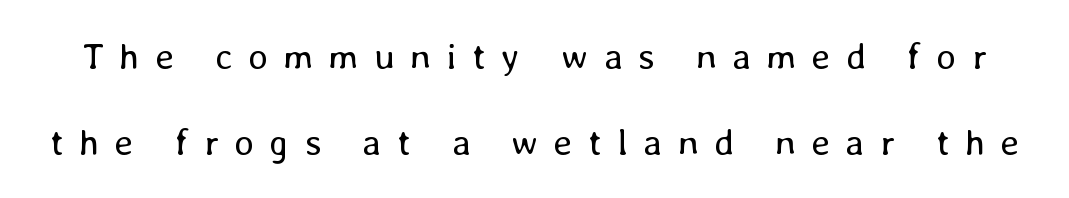
Ordinary non-slanted type is in use. If you measured baseline to baseline, you'd find a long distance. The font is comparable to plain body text, perhaps lighter. Proportional: the letters do not fall into vertical columns. The strip under each line holds only bare page.
